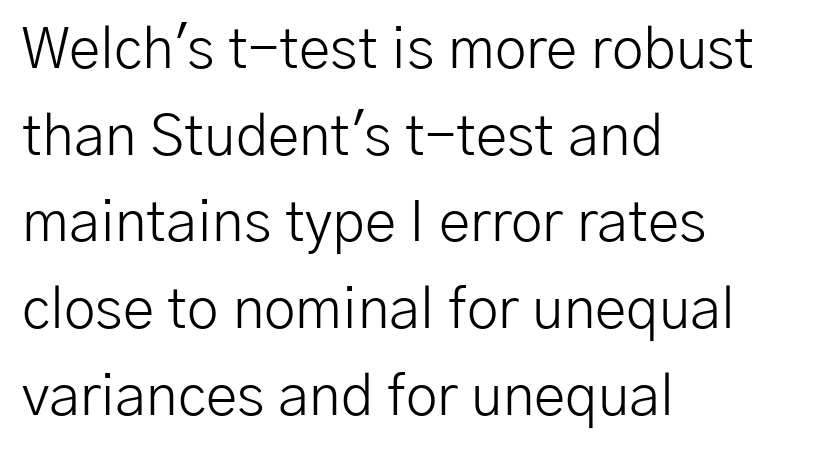
The image shows 57 px light sans-serif type, upright; set left-aligned, normal line spacing (1.52x), normal letter spacing, not underlined; low stroke contrast and a medium x-height.
